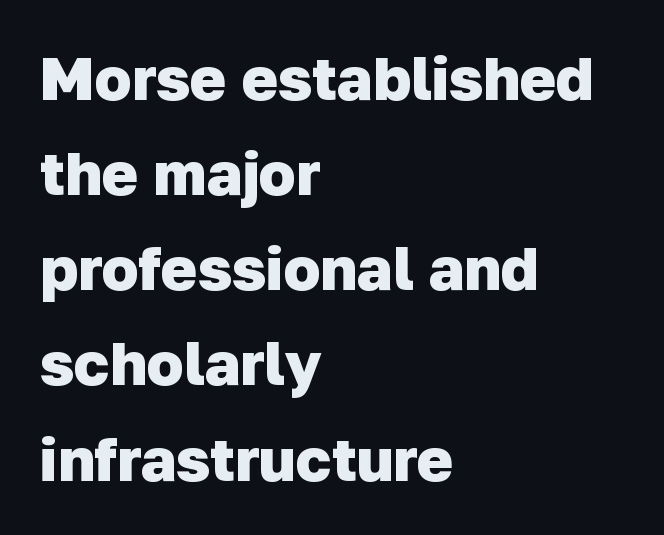
Q: Is the text bold? A: Yes.
Q: Is the typeface a serif or a sans-serif typeface? A: Sans-serif.
Q: Is the text underlined? A: No.
Q: How is the paragraph aligned? A: Left-aligned.
Q: Is the spacing between letters normal or unusually wide? A: Normal.
Q: Is the spacing between lines tight, normal or loose? A: Normal.
Q: Width (condensed, normal, or wide)? A: Normal.
Q: Stroke contrast? A: Low.
Q: x-height? A: Medium.
Q: Monospaced? A: No.
